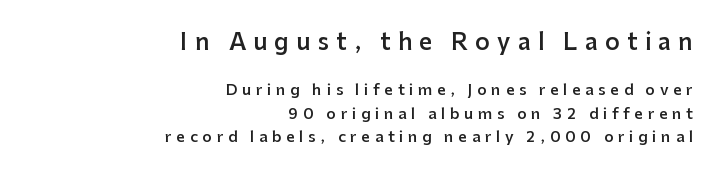
{"italic": "no", "bold": "semi", "underline": "no", "align": "right", "line_spacing": "normal", "line_spacing_ratio": 1.56, "letter_spacing": "wide", "letter_spacing_em": 0.31, "larger_block": "first", "size_ratio": 1.53, "glyph_px": 23}
